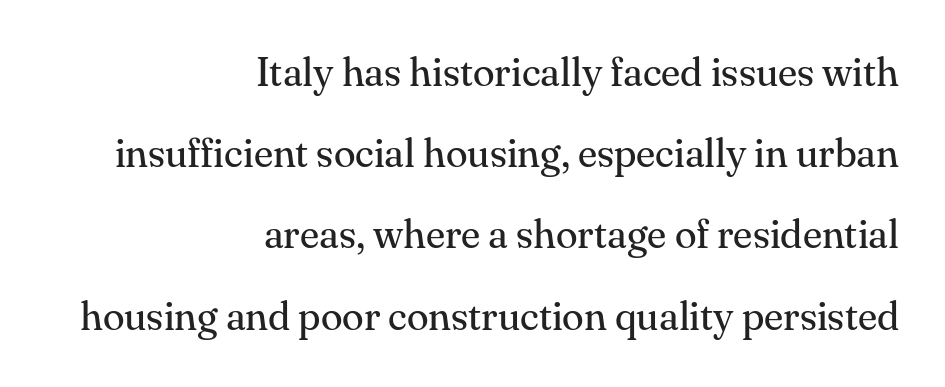
The image shows 40 px regular-weight serif type, upright; set right-aligned, loose line spacing (2.03x), normal letter spacing, not underlined; medium stroke contrast and a small x-height.
